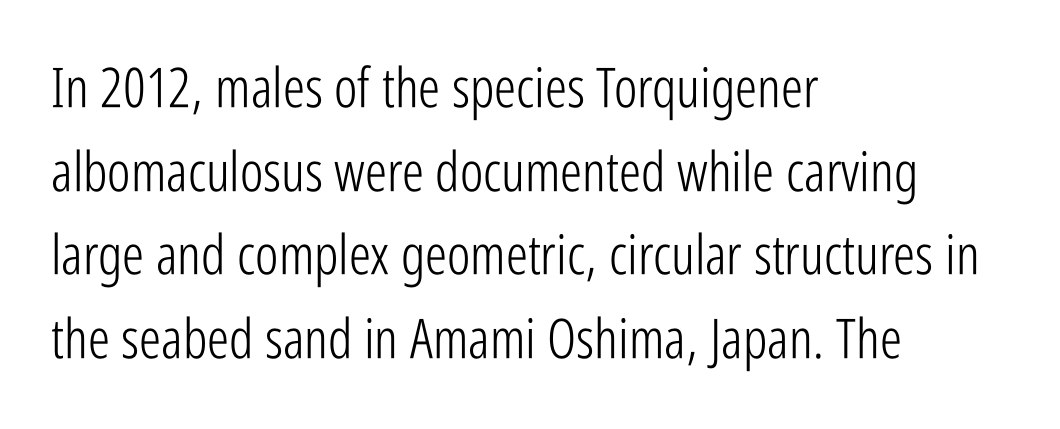
Q: Is the text bold? A: No.
Q: Is the text italic (slanted)? A: No, it is upright.
Q: Is the typeface a serif or a sans-serif typeface? A: Sans-serif.
Q: Is the text underlined? A: No.
Q: How is the paragraph aligned? A: Left-aligned.
Q: Is the spacing between letters normal or unusually wide? A: Normal.
Q: Is the spacing between lines tight, normal or loose? A: Normal.
Q: Width (condensed, normal, or wide)? A: Condensed.
Q: Stroke contrast? A: Low.
Q: x-height? A: Medium.
Q: Monospaced? A: No.
